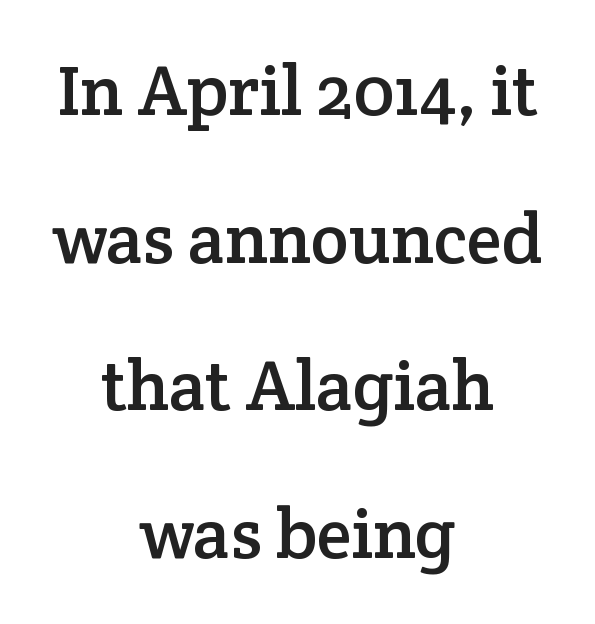
Q: Is the text italic (slanted)? A: No, it is upright.
Q: Is the typeface a serif or a sans-serif typeface? A: Serif.
Q: Is the text underlined? A: No.
Q: How is the paragraph aligned? A: Centered.
Q: Is the spacing between letters normal or unusually wide? A: Normal.
Q: Is the spacing between lines tight, normal or loose? A: Loose.
Q: Width (condensed, normal, or wide)? A: Normal.
Q: Stroke contrast? A: Low.
Q: x-height? A: Medium.
Q: Monospaced? A: No.
